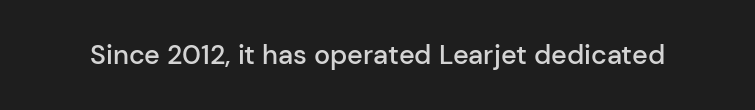
Q: Is the text bold? A: Semi-bold.
Q: Is the text italic (slanted)? A: No, it is upright.
Q: Is the text underlined? A: No.
Q: Is the spacing between letters normal or unusually wide? A: Normal.
